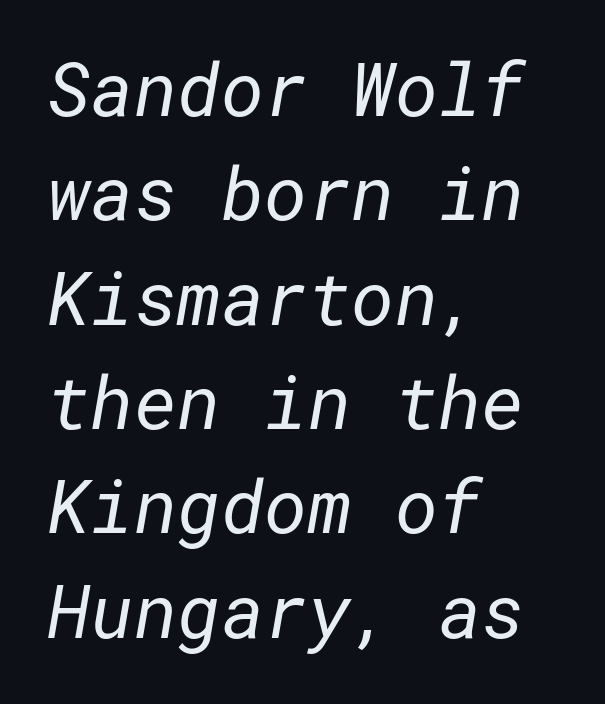
Rows of type keep a routine distance in the vertical direction. A typesetter would label this face a sans. There is no visible air inserted between adjacent glyphs. Bold? No — there's no thickening of the strokes. The ragged edge is on the right, which tells us the setting is flush left. The specimen omits any rule beneath the text block's lines.
